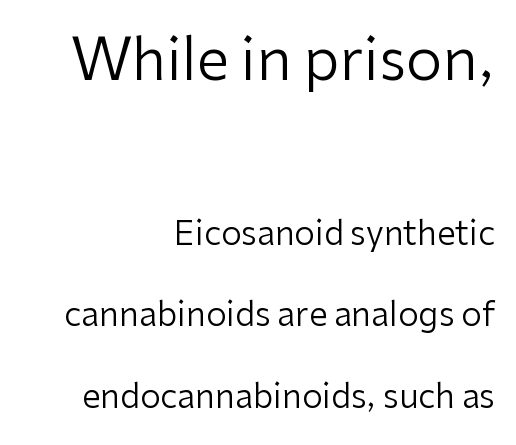
The image shows 58 px regular-weight sans-serif type, upright; set right-aligned, loose line spacing (2.47x), normal letter spacing, not underlined; the first (top) block is 1.76x larger; low stroke contrast and a medium x-height.
